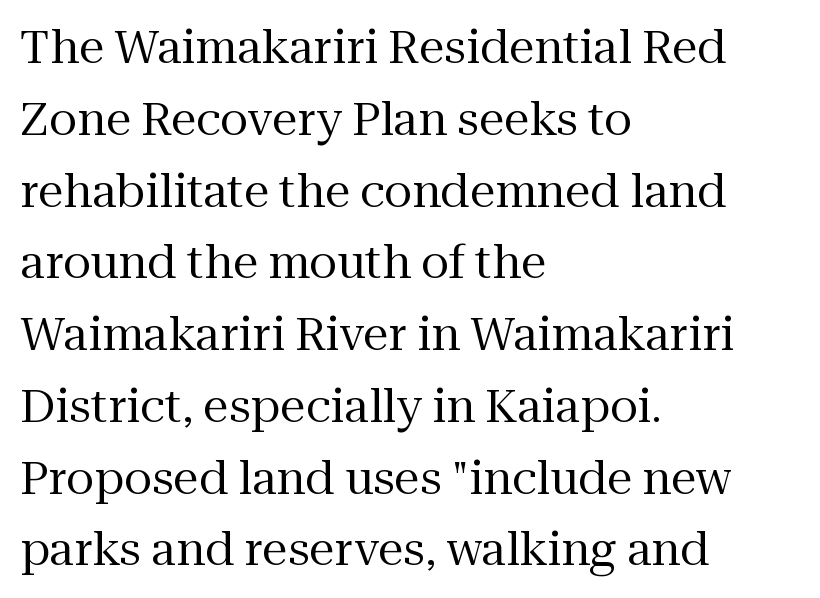
Q: Is the text bold? A: No.
Q: Is the text italic (slanted)? A: No, it is upright.
Q: Is the typeface a serif or a sans-serif typeface? A: Serif.
Q: Is the text underlined? A: No.
Q: How is the paragraph aligned? A: Left-aligned.
Q: Is the spacing between letters normal or unusually wide? A: Normal.
Q: Is the spacing between lines tight, normal or loose? A: Normal.
Q: Width (condensed, normal, or wide)? A: Normal.
Q: Stroke contrast? A: Medium.
Q: x-height? A: Medium.
Q: Monospaced? A: No.
